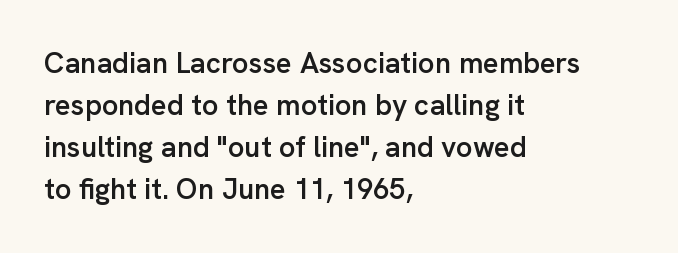
Q: Is the text bold? A: Semi-bold.
Q: Is the text italic (slanted)? A: No, it is upright.
Q: Is the typeface a serif or a sans-serif typeface? A: Sans-serif.
Q: Is the text underlined? A: No.
Q: How is the paragraph aligned? A: Left-aligned.
Q: Is the spacing between letters normal or unusually wide? A: Normal.
Q: Is the spacing between lines tight, normal or loose? A: Normal.
Q: Width (condensed, normal, or wide)? A: Normal.
Q: Stroke contrast? A: Low.
Q: x-height? A: Medium.
Q: Monospaced? A: No.
